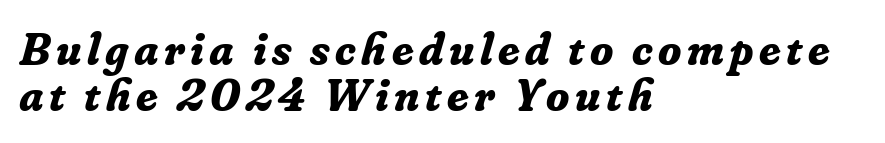
{"serif": "yes", "italic": "yes", "lean": "right", "slant_degrees": 16, "bold": "yes", "weight": "bold", "width": "normal", "stroke_contrast": "low", "x_height": "small", "monospaced": "no", "underline": "no", "align": "left", "line_spacing": "tight", "line_spacing_ratio": 0.98, "glyph_px": 47}
